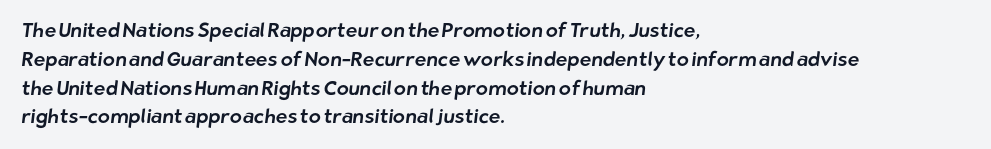
Q: Is the text underlined? A: No.
Q: How is the paragraph aligned? A: Left-aligned.
Q: Is the spacing between letters normal or unusually wide? A: Normal.
Q: Is the spacing between lines tight, normal or loose? A: Normal.
